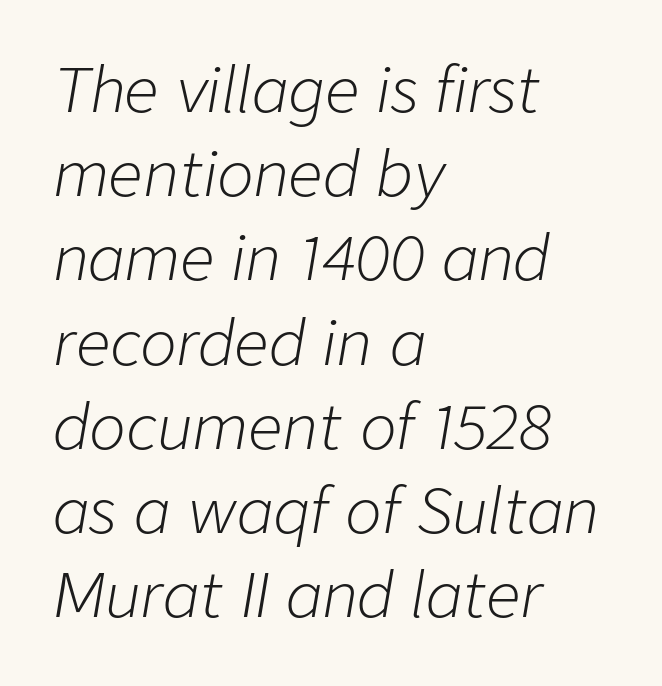
Nothing heavy about these letters — not bold at all. Honestly, the letter spacing is just normal — you wouldn't notice it. You could not count columns in this text — the font is proportionally spaced. Descenders hang freely into open space. An italicized treatment has been applied to the whole sample. The lines in this sample share a left origin and differ only in where they stop.
